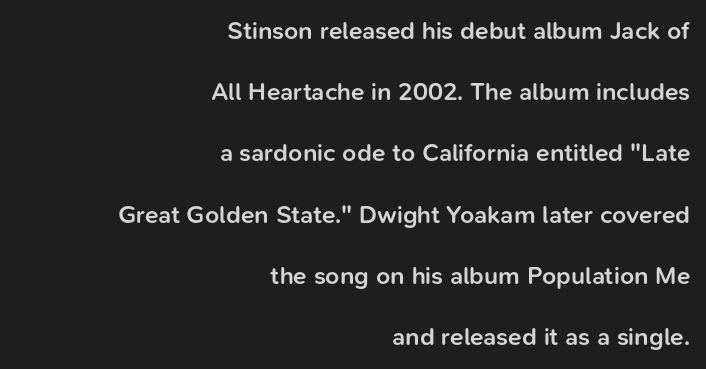
Q: Is the text bold? A: Semi-bold.
Q: Is the text italic (slanted)? A: No, it is upright.
Q: Is the text underlined? A: No.
Q: How is the paragraph aligned? A: Right-aligned.
Q: Is the spacing between letters normal or unusually wide? A: Normal.
Q: Is the spacing between lines tight, normal or loose? A: Loose.
